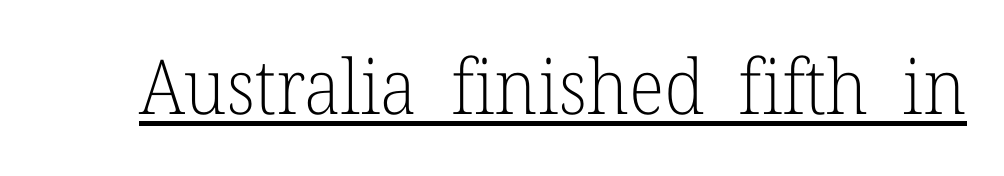
{"serif": "yes", "italic": "no", "bold": "no", "weight": "light", "width": "normal", "stroke_contrast": "low", "x_height": "medium", "monospaced": "no", "underline": "yes", "letter_spacing": "normal", "letter_spacing_em": 0.0, "glyph_px": 76}
